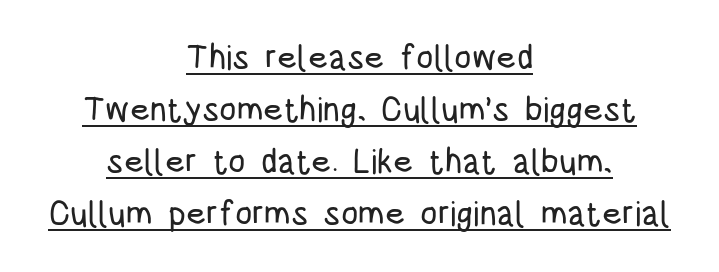
These lines keep a tight, regular rhythm from letter to letter. Honestly, the row spacing looks completely unremarkable. Tall strokes in this sample are plumb rather than angled. A typesetter would call this proportional, since set widths differ per character. Nothing sits at the stroke ends, so this counts as sans-serif. Looks like someone drew a line under every word here.
